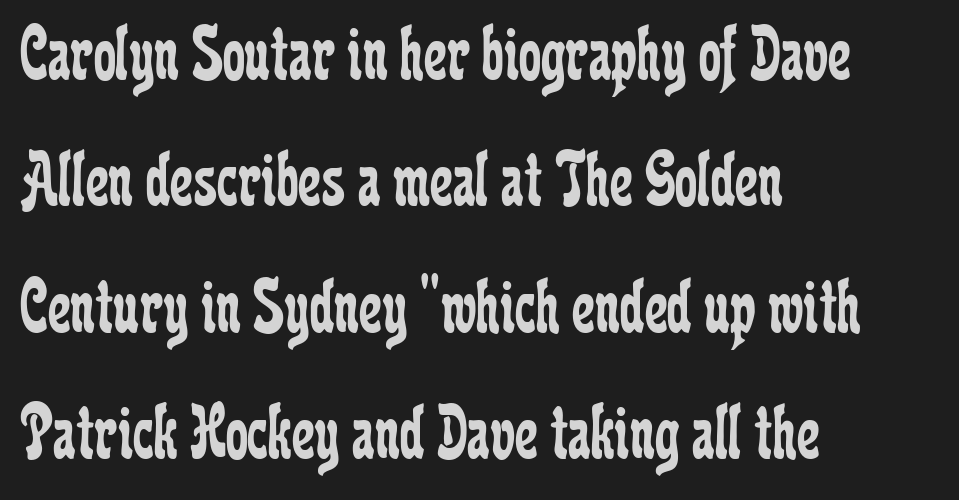
{"serif": "yes", "italic": "no", "bold": "no", "weight": "regular", "width": "condensed", "stroke_contrast": "low", "x_height": "medium", "monospaced": "no", "underline": "no", "align": "left", "line_spacing": "normal", "line_spacing_ratio": 1.58, "letter_spacing": "normal", "letter_spacing_em": 0.0, "glyph_px": 80}
